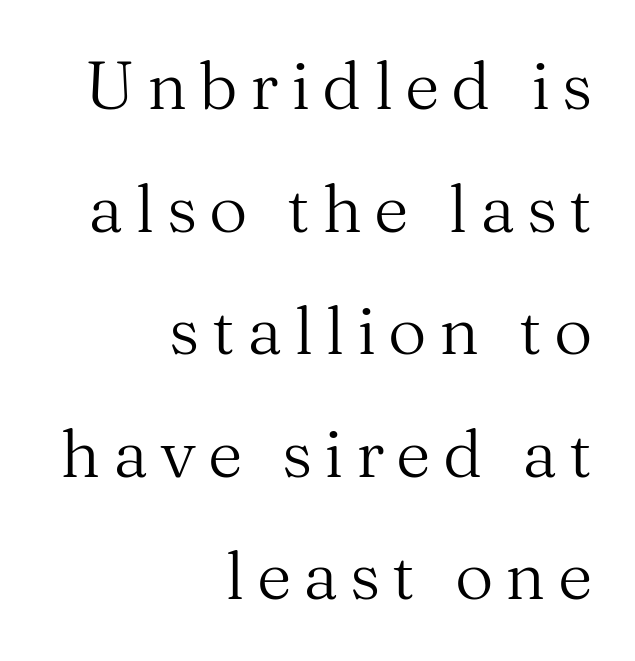
Q: Is the text bold? A: No.
Q: Is the text italic (slanted)? A: No, it is upright.
Q: Is the typeface a serif or a sans-serif typeface? A: Serif.
Q: Is the text underlined? A: No.
Q: How is the paragraph aligned? A: Right-aligned.
Q: Width (condensed, normal, or wide)? A: Normal.
Q: Stroke contrast? A: Medium.
Q: x-height? A: Medium.
Q: Monospaced? A: No.
